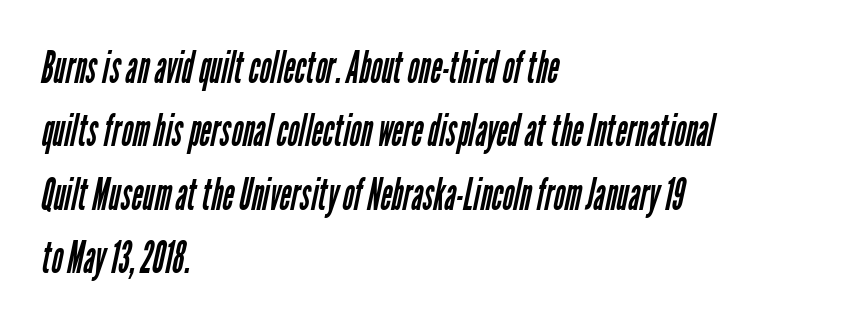
{"serif": "no", "bold": "no", "weight": "regular", "width": "condensed", "stroke_contrast": "low", "x_height": "medium", "monospaced": "no", "underline": "no", "align": "left", "line_spacing": "normal", "line_spacing_ratio": 1.44, "letter_spacing": "normal", "letter_spacing_em": 0.0, "glyph_px": 44}
